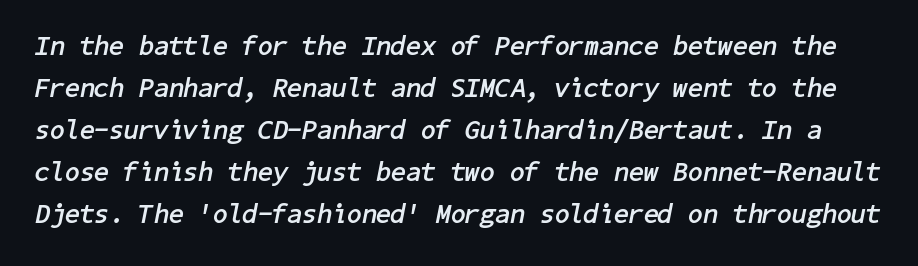
Summary of vertical rhythm: regular, with standard interline spacing. Strong, thick strokes mark this as bold type. Underlining? Definitely not there. Quick note: italic.
